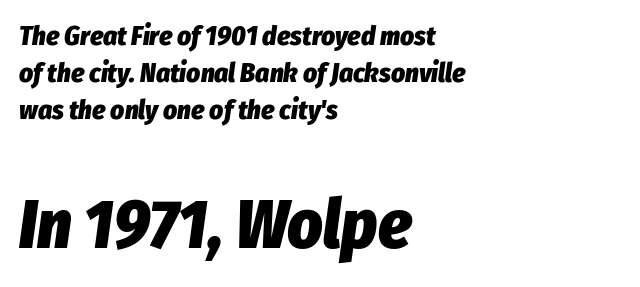
{"italic": "yes", "lean": "right", "slant_degrees": 8, "bold": "yes", "weight": "heavy", "width": "condensed", "stroke_contrast": "low", "x_height": "medium", "monospaced": "no", "underline": "no", "align": "left", "line_spacing": "normal", "line_spacing_ratio": 1.37, "letter_spacing": "normal", "letter_spacing_em": 0.0, "larger_block": "second", "size_ratio": 2.52, "glyph_px": 68}
